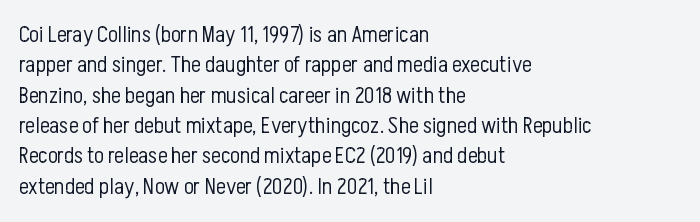
Q: Is the text bold? A: No.
Q: Is the text italic (slanted)? A: No, it is upright.
Q: Is the text underlined? A: No.
Q: How is the paragraph aligned? A: Left-aligned.
Q: Is the spacing between letters normal or unusually wide? A: Normal.
Q: Is the spacing between lines tight, normal or loose? A: Normal.
